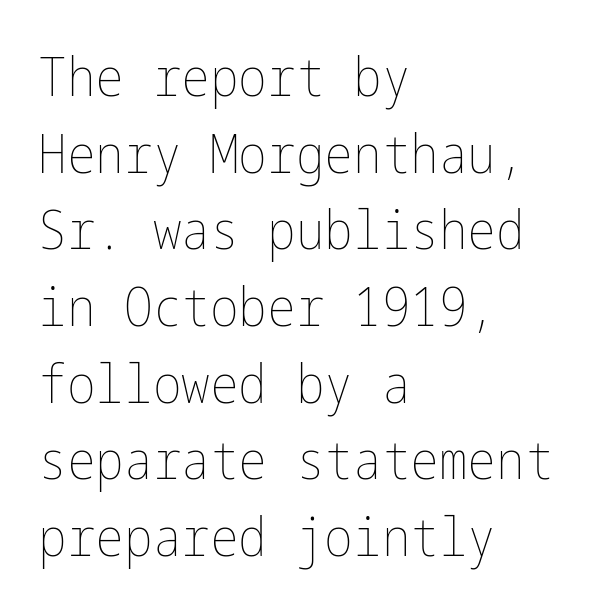
Q: Is the text bold? A: No.
Q: Is the text italic (slanted)? A: No, it is upright.
Q: Is the text underlined? A: No.
Q: How is the paragraph aligned? A: Left-aligned.
Q: Is the spacing between letters normal or unusually wide? A: Normal.
Q: Is the spacing between lines tight, normal or loose? A: Normal.
Q: Width (condensed, normal, or wide)? A: Condensed.
Q: Stroke contrast? A: Low.
Q: x-height? A: Medium.
